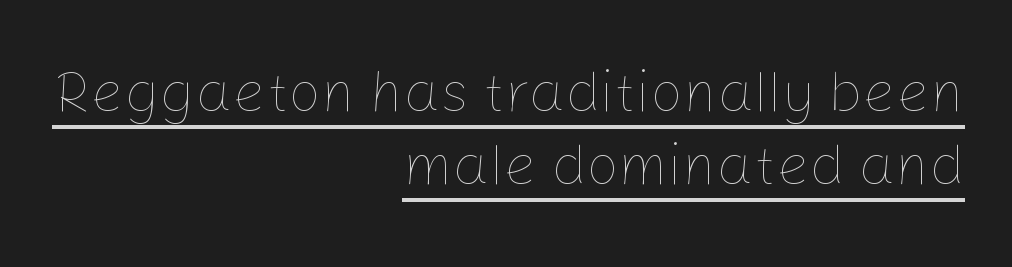
{"italic": "no", "bold": "no", "weight": "thin", "width": "normal", "stroke_contrast": "low", "x_height": "medium", "monospaced": "no", "underline": "yes", "align": "right", "line_spacing": "normal", "line_spacing_ratio": 1.26, "letter_spacing": "normal", "letter_spacing_em": 0.0, "glyph_px": 58}
